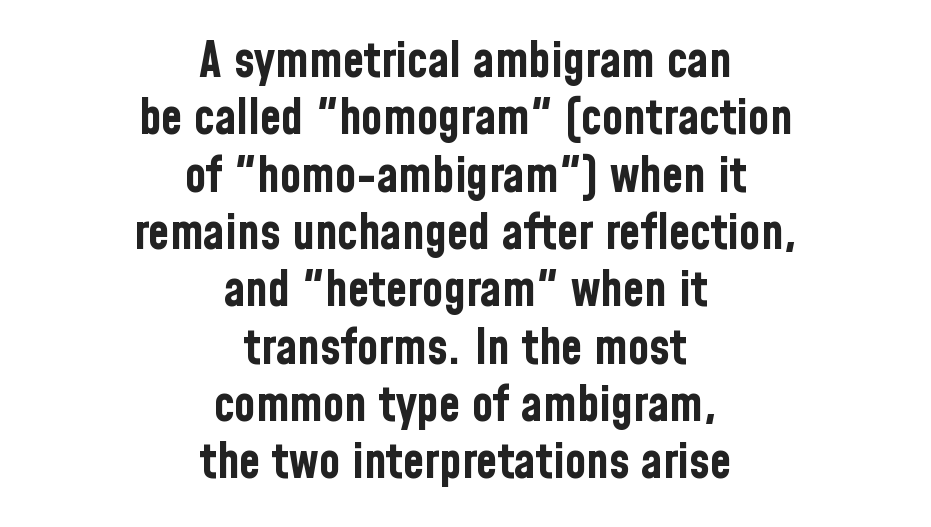
{"serif": "no", "italic": "no", "bold": "yes", "weight": "bold", "width": "condensed", "stroke_contrast": "low", "x_height": "medium", "monospaced": "no", "underline": "no", "align": "center", "line_spacing_ratio": 1.17, "letter_spacing": "normal", "letter_spacing_em": 0.0, "glyph_px": 49}
